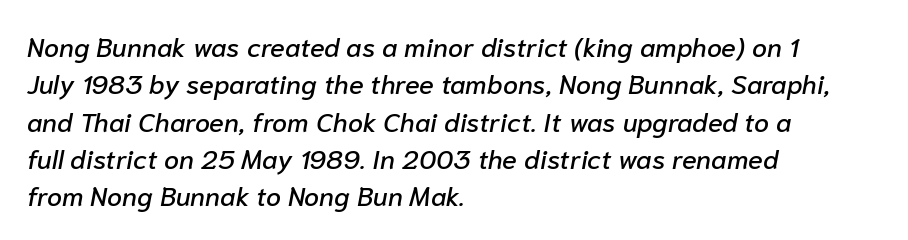
The image shows 27 px text type, italic (leaning right); set left-aligned, normal line spacing (1.38x), normal letter spacing, not underlined.
